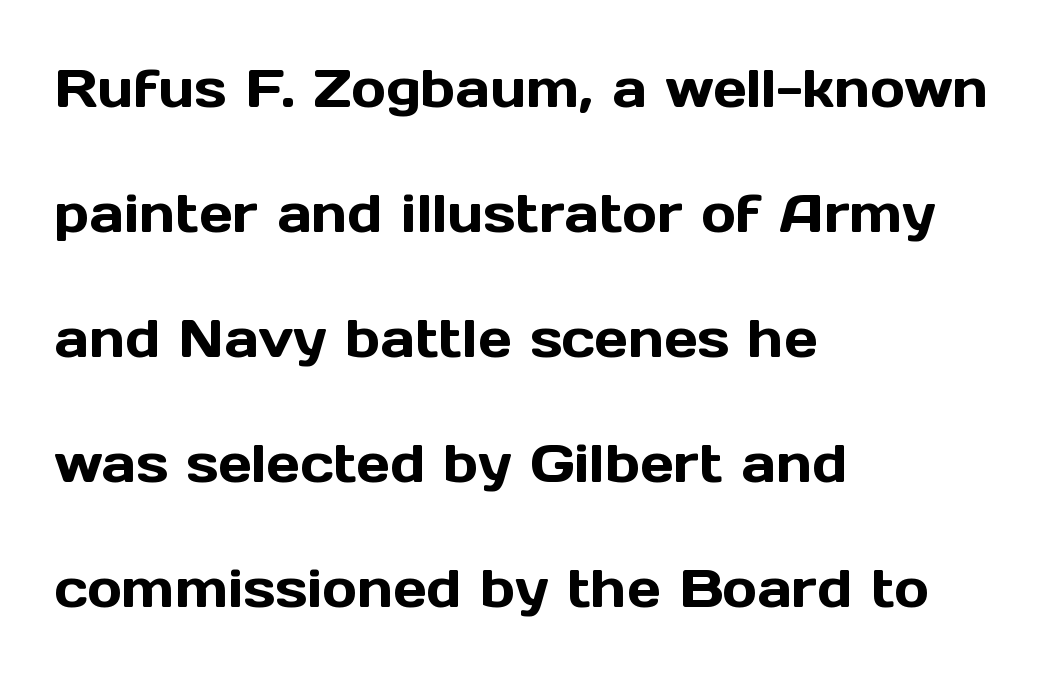
Is there any slant? The stems are plumb. How would I describe the line gaps? Wide and relaxed. There is no visible air inserted between adjacent glyphs. What kind of face is this? One without serifs — a sans. The passage shown is typed in a proportional face where columns would drift. Decoration check: the copy has no underline.
